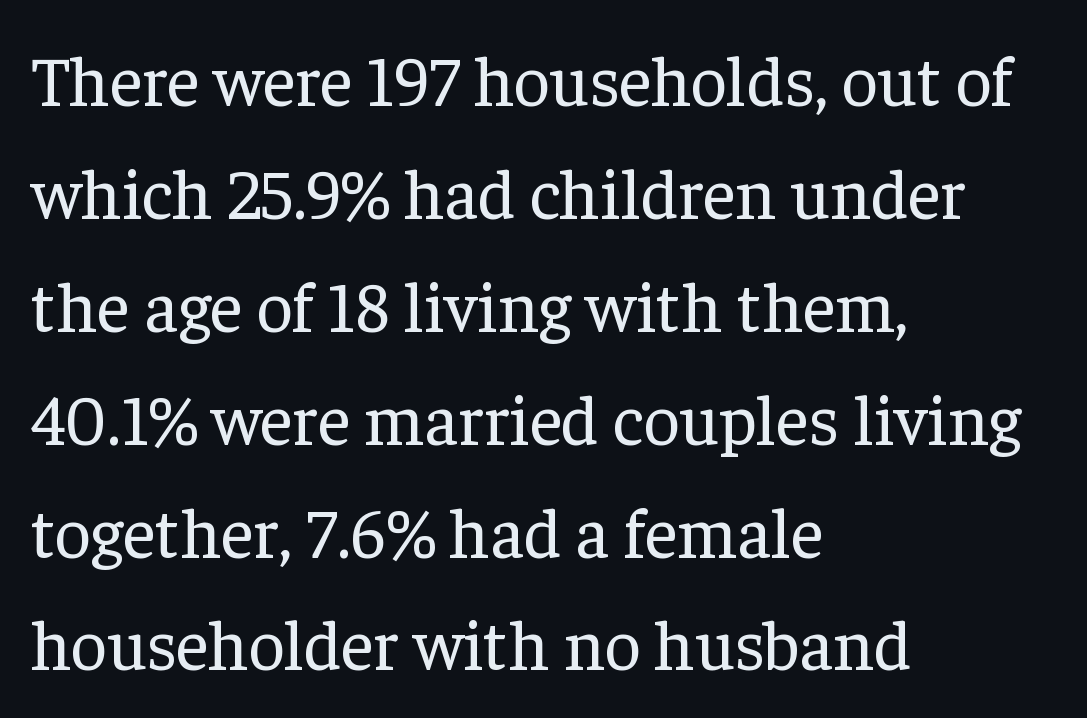
Q: Is the text bold? A: No.
Q: Is the text italic (slanted)? A: No, it is upright.
Q: Is the typeface a serif or a sans-serif typeface? A: Serif.
Q: Is the text underlined? A: No.
Q: How is the paragraph aligned? A: Left-aligned.
Q: Is the spacing between letters normal or unusually wide? A: Normal.
Q: Is the spacing between lines tight, normal or loose? A: Normal.
Q: Width (condensed, normal, or wide)? A: Normal.
Q: Stroke contrast? A: Low.
Q: x-height? A: Medium.
Q: Monospaced? A: No.
